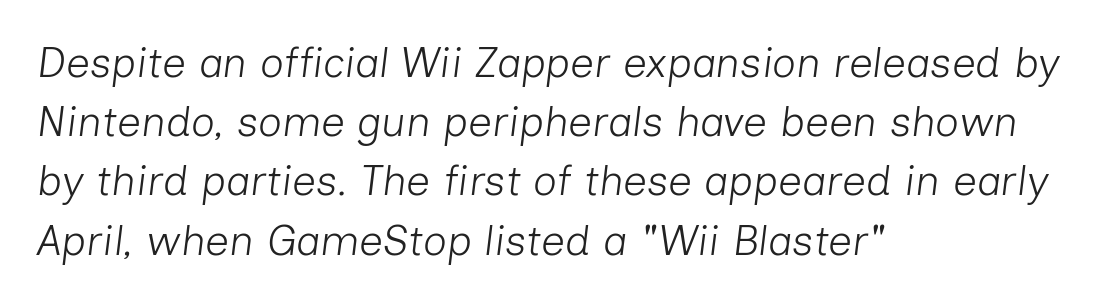
The image shows 42 px light type, italic (leaning right); set left-aligned, normal line spacing (1.41x), normal letter spacing, not underlined; low stroke contrast and a medium x-height.
